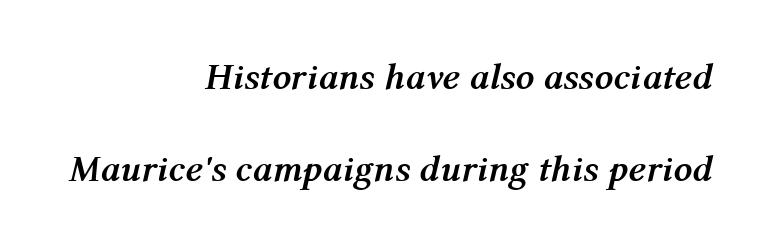
Q: Is the text bold? A: Yes.
Q: Is the text italic (slanted)? A: Yes, it leans right by about 12 degrees.
Q: Is the text underlined? A: No.
Q: How is the paragraph aligned? A: Right-aligned.
Q: Is the spacing between letters normal or unusually wide? A: Normal.
Q: Is the spacing between lines tight, normal or loose? A: Loose.
Q: Width (condensed, normal, or wide)? A: Normal.
Q: Stroke contrast? A: Medium.
Q: x-height? A: Medium.
Q: Monospaced? A: No.
